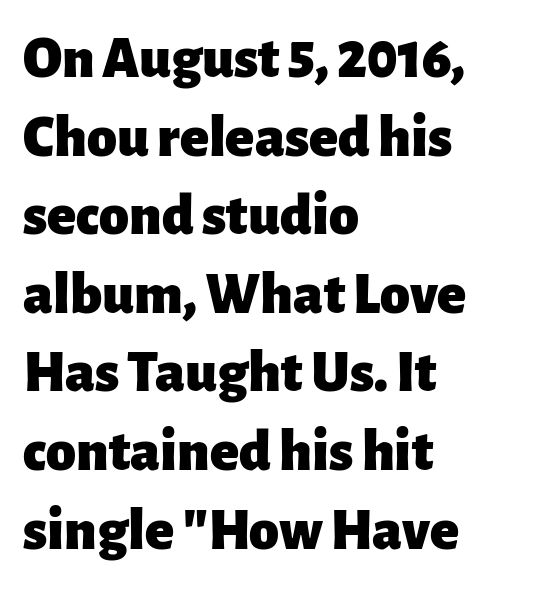
The image shows 60 px heavy sans-serif type, upright; set left-aligned, normal line spacing (1.31x), normal letter spacing, not underlined; low stroke contrast and a medium x-height.
